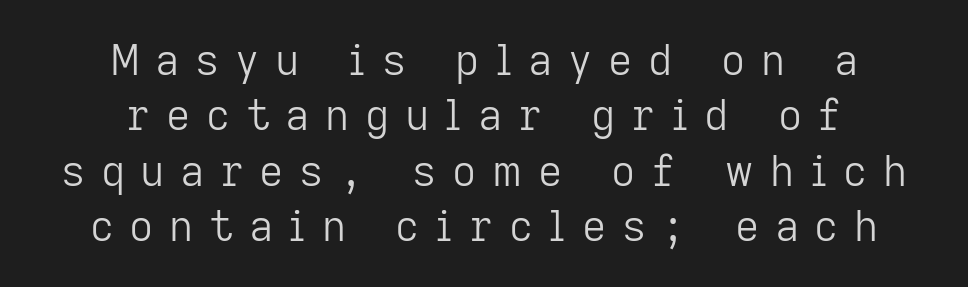
The image shows 42 px light sans-serif type, upright; set centered, normal line spacing (1.32x), unusually wide letter spacing (+0.37 em), not underlined; low stroke contrast and a medium x-height.
